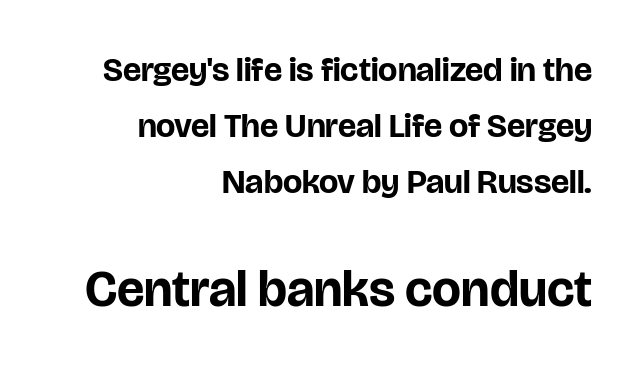
{"serif": "no", "italic": "no", "bold": "yes", "weight": "bold", "width": "normal", "stroke_contrast": "low", "x_height": "large", "monospaced": "no", "underline": "no", "align": "right", "line_spacing": "normal", "line_spacing_ratio": 1.65, "letter_spacing": "normal", "letter_spacing_em": 0.0, "larger_block": "second", "size_ratio": 1.5, "glyph_px": 51}
